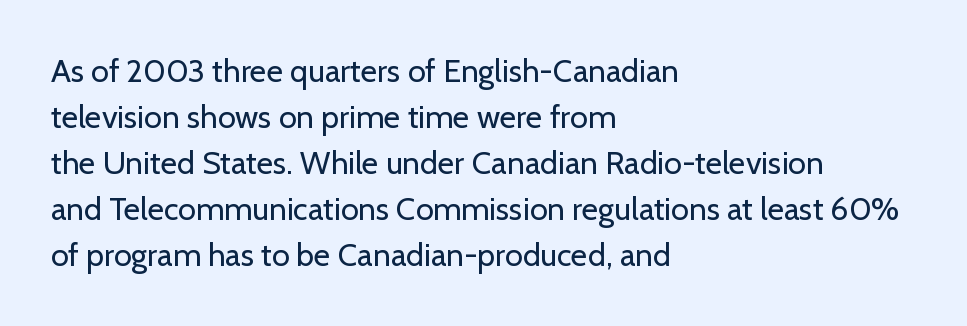
The image shows 32 px regular-weight sans-serif type, upright; set left-aligned, normal line spacing (1.44x), normal letter spacing, not underlined; low stroke contrast and a medium x-height.
